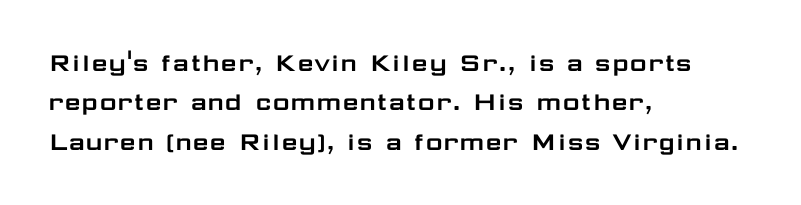
The image shows 29 px wide sans-serif type, upright; set left-aligned, normal line spacing (1.36x), normal letter spacing, not underlined; low stroke contrast and a medium x-height.
